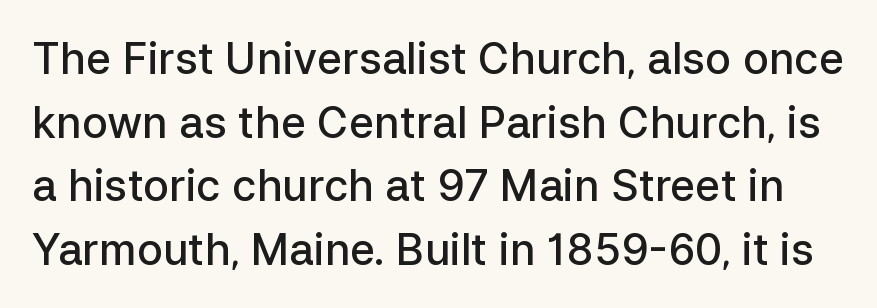
Q: Is the text bold? A: Semi-bold.
Q: Is the text italic (slanted)? A: No, it is upright.
Q: Is the typeface a serif or a sans-serif typeface? A: Sans-serif.
Q: Is the text underlined? A: No.
Q: Is the spacing between letters normal or unusually wide? A: Normal.
Q: Is the spacing between lines tight, normal or loose? A: Normal.
Q: Width (condensed, normal, or wide)? A: Normal.
Q: Stroke contrast? A: Low.
Q: x-height? A: Medium.
Q: Monospaced? A: No.
